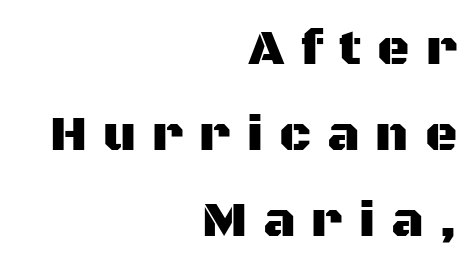
{"serif": "no", "italic": "no", "width": "normal", "stroke_contrast": "medium", "x_height": "large", "monospaced": "no", "underline": "no", "align": "right", "line_spacing_ratio": 1.72, "letter_spacing": "wide", "letter_spacing_em": 0.32, "glyph_px": 50}
